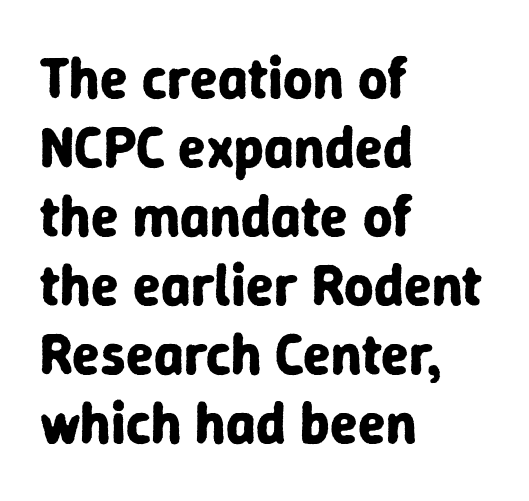
Q: Is the text bold? A: Yes.
Q: Is the text italic (slanted)? A: No, it is upright.
Q: Is the typeface a serif or a sans-serif typeface? A: Sans-serif.
Q: Is the text underlined? A: No.
Q: How is the paragraph aligned? A: Left-aligned.
Q: Is the spacing between letters normal or unusually wide? A: Normal.
Q: Width (condensed, normal, or wide)? A: Normal.
Q: Stroke contrast? A: Low.
Q: x-height? A: Medium.
Q: Monospaced? A: No.
